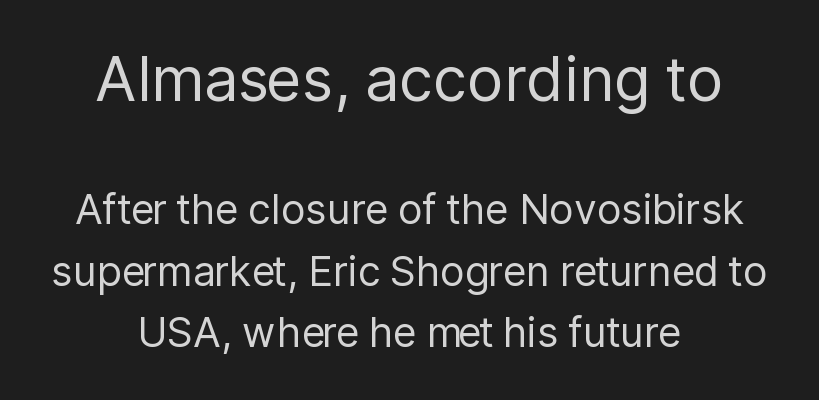
Q: Is the text bold? A: No.
Q: Is the text italic (slanted)? A: No, it is upright.
Q: Is the typeface a serif or a sans-serif typeface? A: Sans-serif.
Q: Is the text underlined? A: No.
Q: How is the paragraph aligned? A: Centered.
Q: Is the spacing between letters normal or unusually wide? A: Normal.
Q: Is the spacing between lines tight, normal or loose? A: Normal.
Q: Which block of text is set in a larger size, the first (top) or the second (bottom)? A: The first (top) one.
Q: Width (condensed, normal, or wide)? A: Normal.
Q: Stroke contrast? A: Low.
Q: x-height? A: Medium.
Q: Monospaced? A: No.
